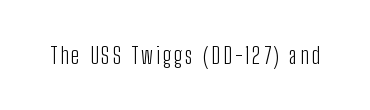
The image shows 23 px text type, upright; set not underlined.
